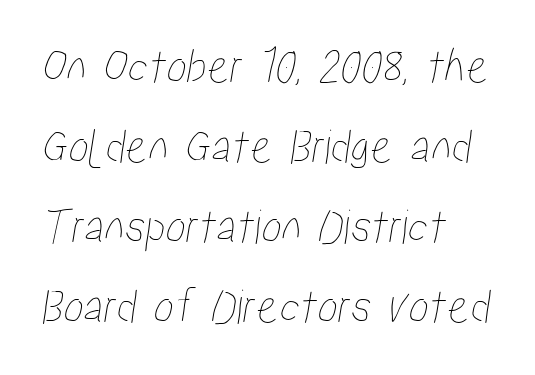
The image shows 51 px condensed type; set left-aligned, normal line spacing (1.57x), normal letter spacing, not underlined; low stroke contrast and a medium x-height.
